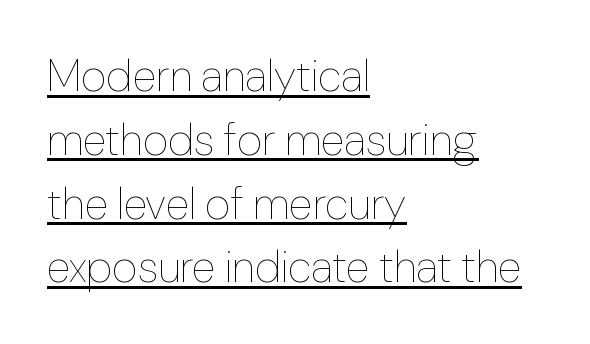
The image shows 44 px thin type, upright; set left-aligned, normal line spacing (1.45x), normal letter spacing, underlined; low stroke contrast and a medium x-height.
